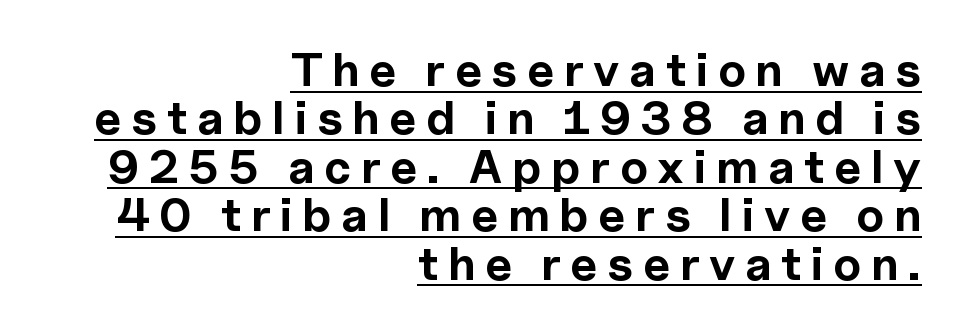
This sample trades vertical openness for compactness between lines. Nope, no serifs anywhere on these letters. The rendering inserts visible extra space after every character. Every character sits straight up, as roman type does.
